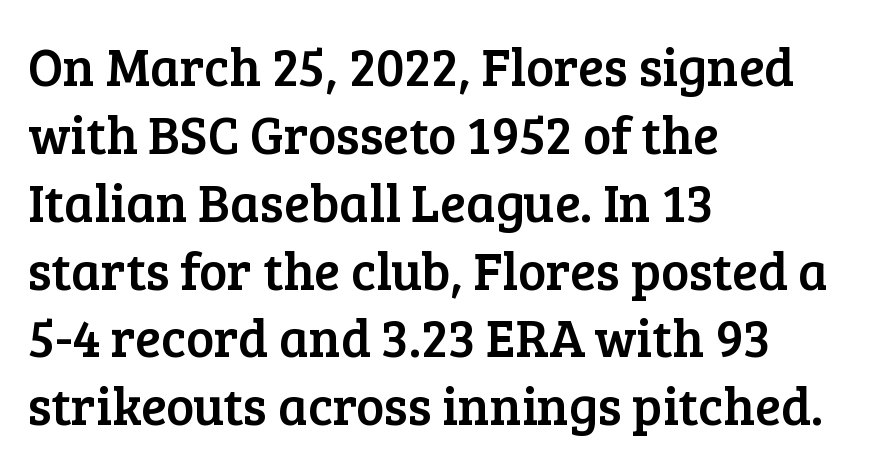
The image shows 53 px serif type, upright; set left-aligned, normal line spacing (1.28x), normal letter spacing, not underlined; low stroke contrast and a medium x-height.
